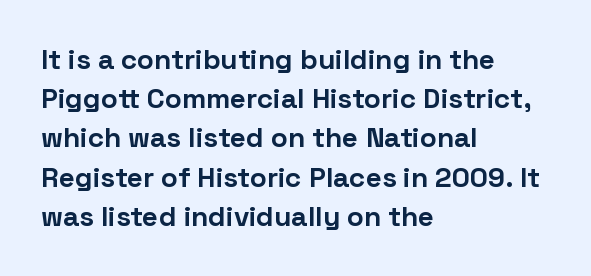
Varying glyph widths throughout — classic text-font behaviour. You can tell it's not italic because the verticals are truly vertical. I'd describe the lettering as bold — thick and assertive. The rows are spaced the way most documents space them. There is no visible air inserted between adjacent glyphs.
